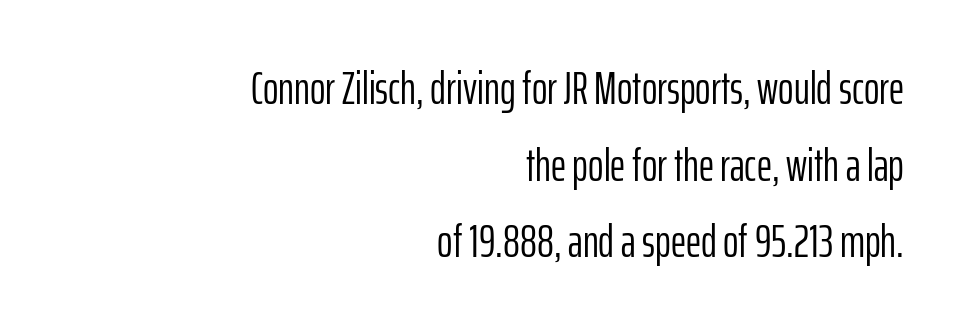
The setting favours the right margin, as signatures and pull-quotes sometimes do. It's the straight-up-and-down kind of type. Regarding leading, the lines here are spaced in the standard way. This is sans-serif lettering, the kind often seen on screens and signage.
